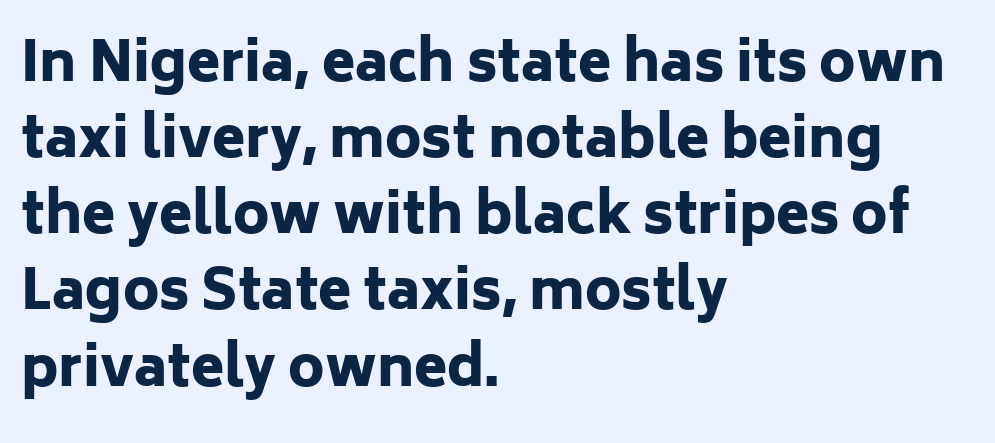
Nope, not italic — everything's standing straight. Is there much room between lines? A standard amount, neither cramped nor airy. Underlining? Definitely not there. The line texture is even and compact thanks to regular tracking. Serifs: no, the terminals of the letterforms are clean. You could not count columns in this text — the font is proportionally spaced.
